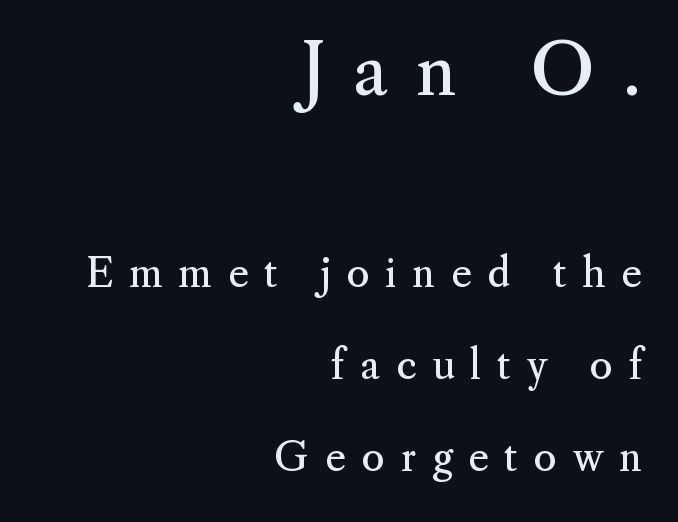
The image shows 70 px regular-weight serif type, upright; set right-aligned, loose line spacing (2.3x), unusually wide letter spacing (+0.39 em), not underlined; the first (top) block is 1.75x larger; medium stroke contrast and a small x-height.
